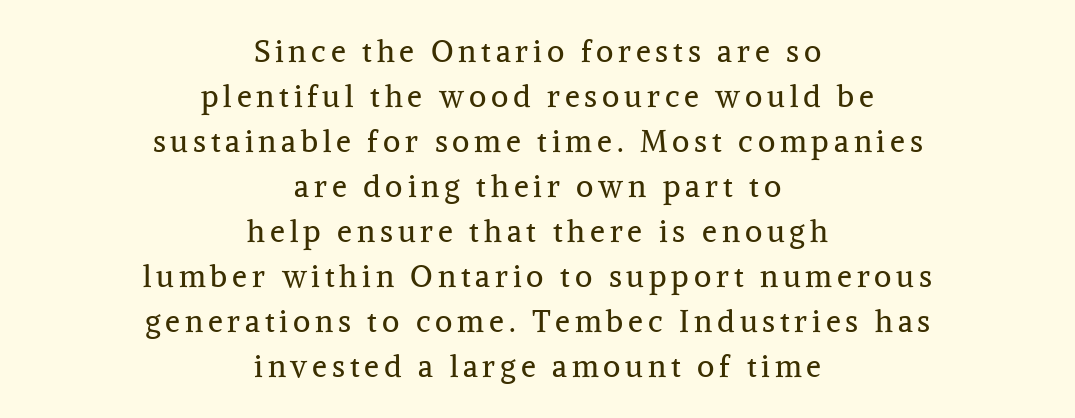
{"serif": "yes", "italic": "no", "bold": "no", "weight": "regular", "width": "normal", "stroke_contrast": "medium", "x_height": "medium", "monospaced": "no", "underline": "no", "align": "center", "line_spacing": "normal", "line_spacing_ratio": 1.5, "glyph_px": 30}
